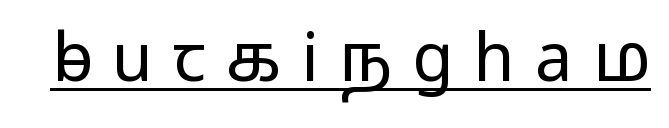
Q: Is the text italic (slanted)? A: No, it is upright.
Q: Is the typeface a serif or a sans-serif typeface? A: Sans-serif.
Q: Is the text underlined? A: Yes.
Q: Is the spacing between letters normal or unusually wide? A: Unusually wide.
Q: Width (condensed, normal, or wide)? A: Wide.
Q: Stroke contrast? A: Medium.
Q: Monospaced? A: No.
